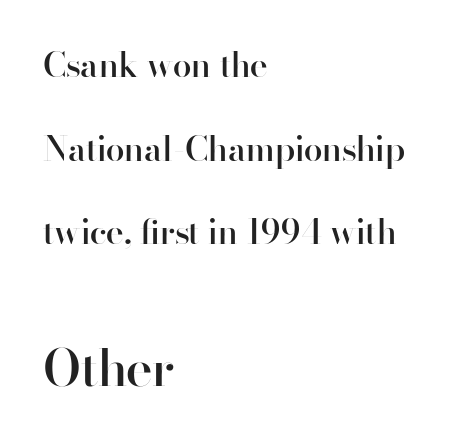
The image shows 51 px semibold sans-serif type, upright; set left-aligned, loose line spacing (2.46x), normal letter spacing, not underlined; the second (bottom) block is 1.5x larger; high stroke contrast and a small x-height.
